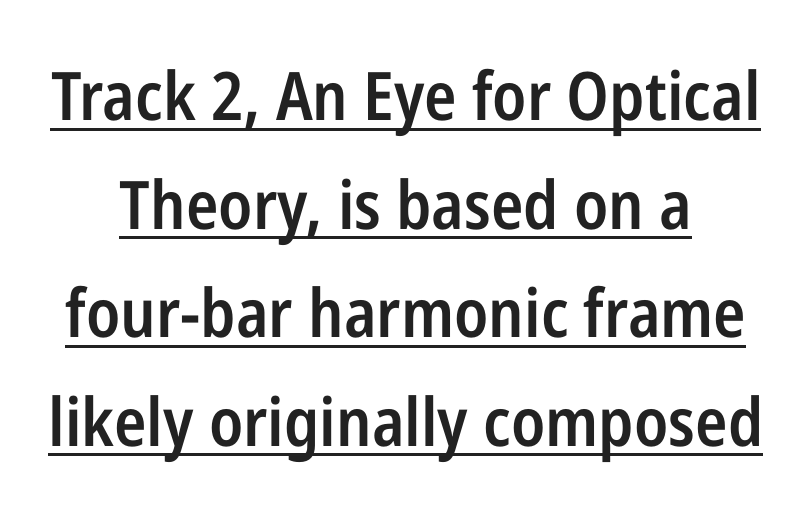
Q: Is the text bold? A: Semi-bold.
Q: Is the text italic (slanted)? A: No, it is upright.
Q: Is the typeface a serif or a sans-serif typeface? A: Sans-serif.
Q: Is the text underlined? A: Yes.
Q: How is the paragraph aligned? A: Centered.
Q: Is the spacing between letters normal or unusually wide? A: Normal.
Q: Is the spacing between lines tight, normal or loose? A: Normal.
Q: Width (condensed, normal, or wide)? A: Condensed.
Q: Stroke contrast? A: Low.
Q: x-height? A: Medium.
Q: Monospaced? A: No.
